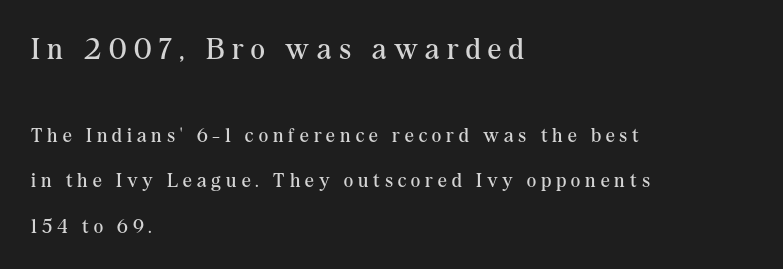
The image shows 30 px regular-weight serif type, upright; set left-aligned, loose line spacing (2.27x), unusually wide letter spacing (+0.25 em), not underlined; the first (top) block is 1.5x larger; medium stroke contrast and a medium x-height.
